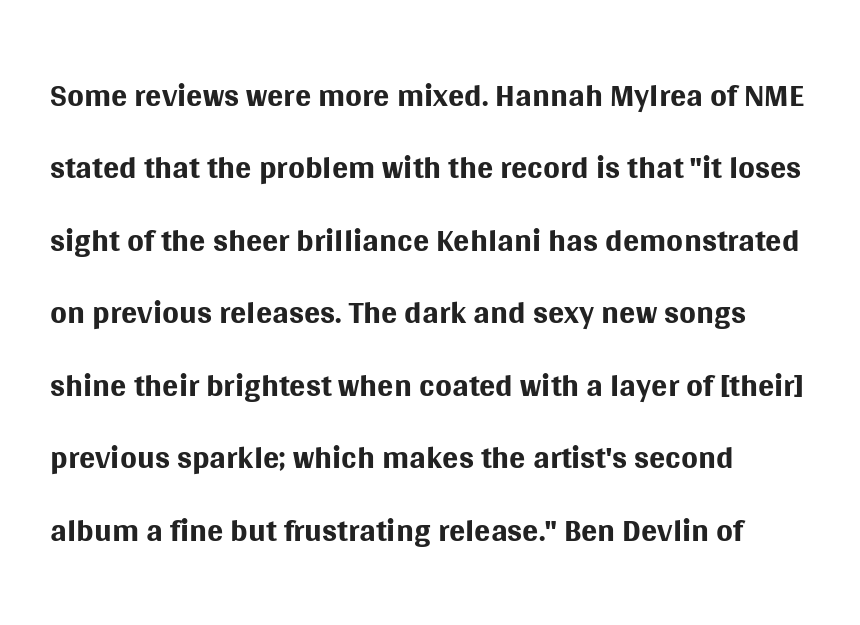
Q: Is the text bold? A: No.
Q: Is the text italic (slanted)? A: No, it is upright.
Q: Is the typeface a serif or a sans-serif typeface? A: Sans-serif.
Q: Is the text underlined? A: No.
Q: How is the paragraph aligned? A: Left-aligned.
Q: Is the spacing between letters normal or unusually wide? A: Normal.
Q: Is the spacing between lines tight, normal or loose? A: Normal.
Q: Width (condensed, normal, or wide)? A: Normal.
Q: Stroke contrast? A: Medium.
Q: x-height? A: Large.
Q: Monospaced? A: No.
